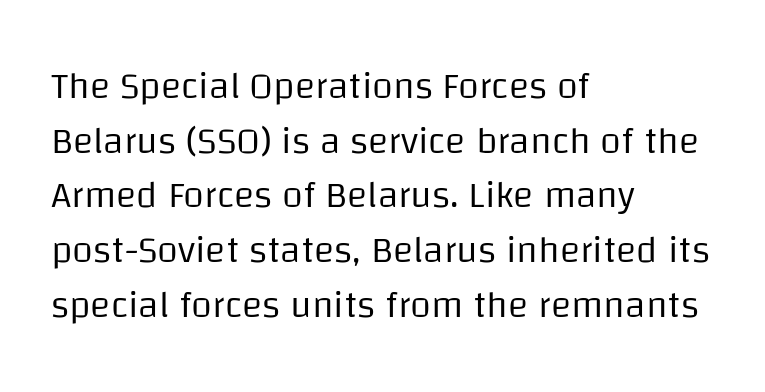
The image shows 38 px regular-weight sans-serif type, upright; set left-aligned, normal line spacing (1.44x), normal letter spacing, not underlined; low stroke contrast and a large x-height.
